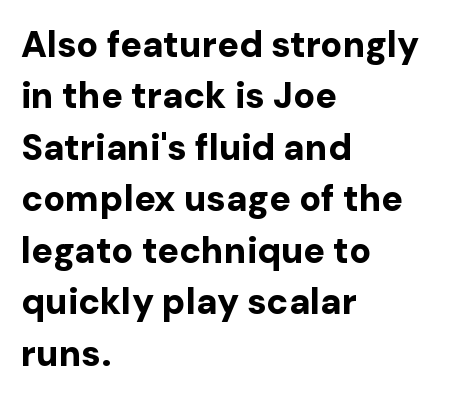
{"serif": "no", "italic": "no", "bold": "yes", "weight": "bold", "width": "normal", "stroke_contrast": "low", "x_height": "medium", "monospaced": "no", "underline": "no", "align": "left", "line_spacing": "normal", "line_spacing_ratio": 1.43, "letter_spacing": "normal", "letter_spacing_em": 0.0, "glyph_px": 36}
